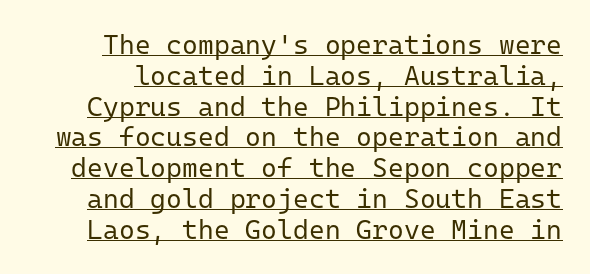
{"italic": "no", "bold": "no", "underline": "yes", "line_spacing": "tight", "line_spacing_ratio": 1.14, "letter_spacing": "normal", "letter_spacing_em": 0.0, "glyph_px": 27}
